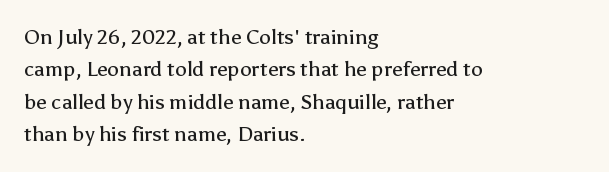
Q: Is the text bold? A: No.
Q: Is the text italic (slanted)? A: No, it is upright.
Q: Is the text underlined? A: No.
Q: How is the paragraph aligned? A: Left-aligned.
Q: Is the spacing between letters normal or unusually wide? A: Normal.
Q: Is the spacing between lines tight, normal or loose? A: Normal.
